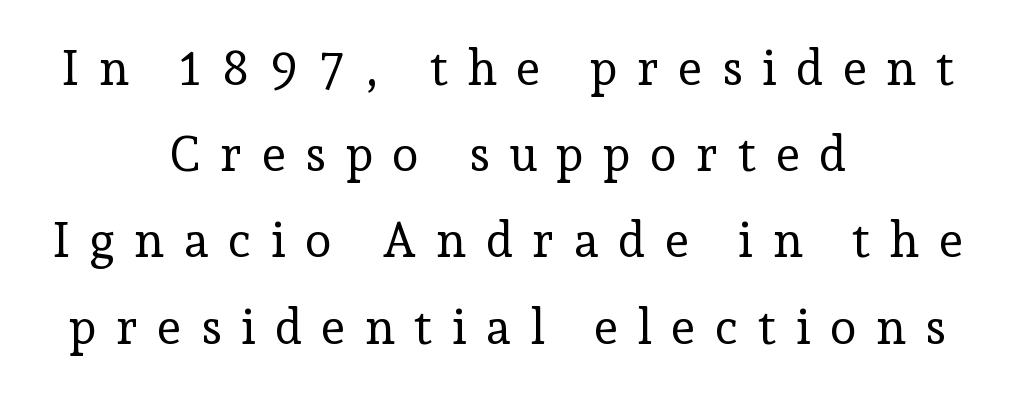
Q: Is the text bold? A: No.
Q: Is the text italic (slanted)? A: No, it is upright.
Q: Is the typeface a serif or a sans-serif typeface? A: Serif.
Q: Is the text underlined? A: No.
Q: How is the paragraph aligned? A: Centered.
Q: Is the spacing between letters normal or unusually wide? A: Unusually wide.
Q: Width (condensed, normal, or wide)? A: Normal.
Q: Stroke contrast? A: Low.
Q: x-height? A: Medium.
Q: Monospaced? A: No.
